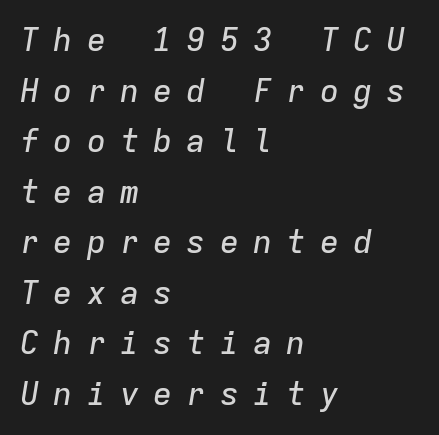
The image shows 32 px text type, italic (leaning right), monospaced; set left-aligned, normal line spacing (1.58x), unusually wide letter spacing (+0.44 em), not underlined; low stroke contrast and a medium x-height.
